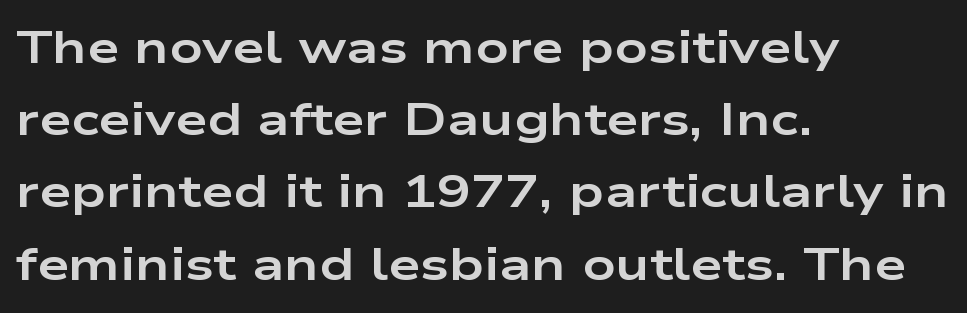
The image shows 46 px bold, wide sans-serif type, upright; set left-aligned, normal line spacing (1.57x), normal letter spacing, not underlined; low stroke contrast and a medium x-height.
